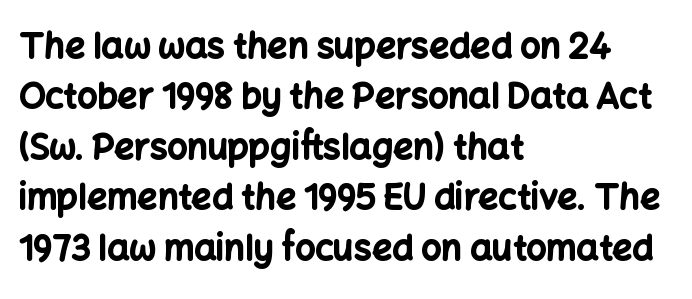
Q: Is the text bold? A: Yes.
Q: Is the text italic (slanted)? A: No, it is upright.
Q: Is the typeface a serif or a sans-serif typeface? A: Sans-serif.
Q: Is the text underlined? A: No.
Q: How is the paragraph aligned? A: Left-aligned.
Q: Is the spacing between letters normal or unusually wide? A: Normal.
Q: Is the spacing between lines tight, normal or loose? A: Normal.
Q: Width (condensed, normal, or wide)? A: Normal.
Q: Stroke contrast? A: Low.
Q: x-height? A: Medium.
Q: Monospaced? A: No.
